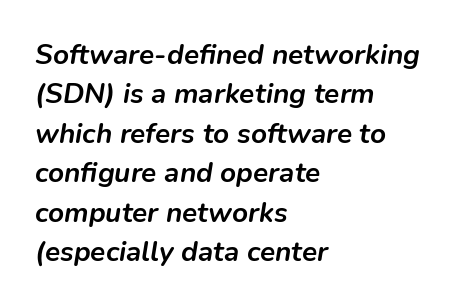
{"italic": "yes", "lean": "right", "slant_degrees": 9, "bold": "yes", "weight": "semibold", "width": "normal", "stroke_contrast": "low", "x_height": "medium", "monospaced": "no", "underline": "no", "align": "left", "line_spacing": "normal", "line_spacing_ratio": 1.41, "letter_spacing": "normal", "letter_spacing_em": 0.0, "glyph_px": 28}
